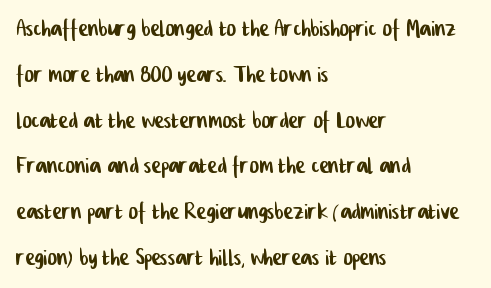
{"serif": "no", "width": "condensed", "stroke_contrast": "low", "x_height": "medium", "monospaced": "no", "underline": "no", "align": "left", "line_spacing": "normal", "line_spacing_ratio": 1.58, "letter_spacing": "normal", "letter_spacing_em": 0.0, "glyph_px": 29}
